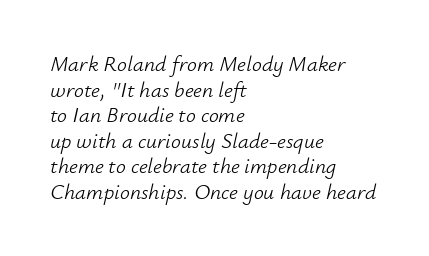
The image shows 22 px text type, italic (leaning right); set left-aligned, line spacing 1.16x, normal letter spacing, not underlined.
